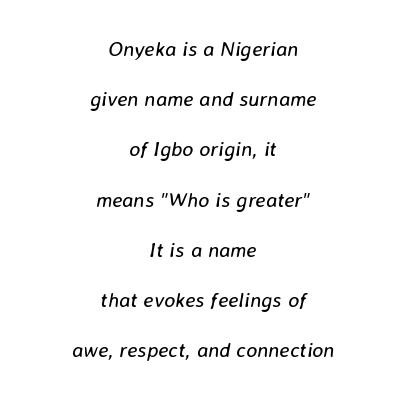
Plain, unruled lines of type. Where is the straight margin? There isn't one; the lines are centered. The face used here has a pronounced slope to its letters. The line texture is even and compact thanks to regular tracking. Heft: none added — not bold.
